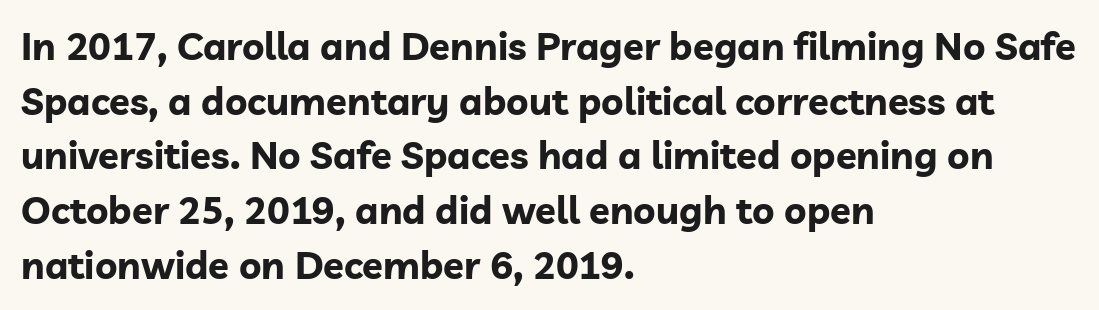
Q: Is the text bold? A: Yes.
Q: Is the text italic (slanted)? A: No, it is upright.
Q: Is the typeface a serif or a sans-serif typeface? A: Sans-serif.
Q: Is the text underlined? A: No.
Q: How is the paragraph aligned? A: Left-aligned.
Q: Is the spacing between letters normal or unusually wide? A: Normal.
Q: Is the spacing between lines tight, normal or loose? A: Normal.
Q: Width (condensed, normal, or wide)? A: Normal.
Q: Stroke contrast? A: Low.
Q: x-height? A: Medium.
Q: Monospaced? A: No.
